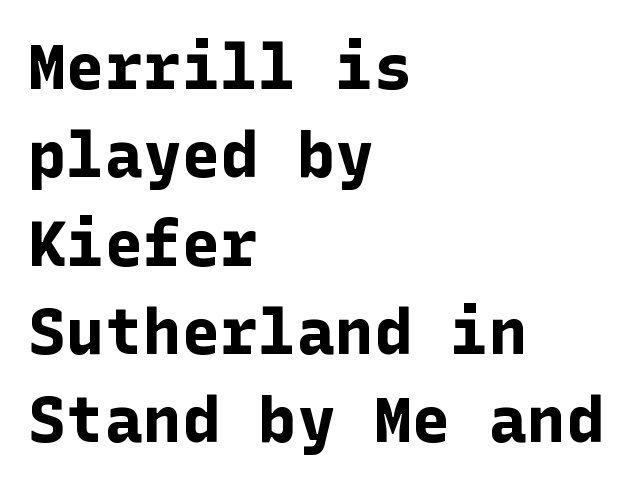
Q: Is the text bold? A: Yes.
Q: Is the text italic (slanted)? A: No, it is upright.
Q: Is the typeface a serif or a sans-serif typeface? A: Sans-serif.
Q: Is the text underlined? A: No.
Q: How is the paragraph aligned? A: Left-aligned.
Q: Is the spacing between letters normal or unusually wide? A: Normal.
Q: Is the spacing between lines tight, normal or loose? A: Normal.
Q: Width (condensed, normal, or wide)? A: Normal.
Q: Stroke contrast? A: Low.
Q: x-height? A: Medium.
